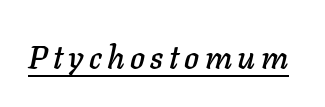
{"italic": "yes", "lean": "right", "slant_degrees": 11, "width": "normal", "stroke_contrast": "low", "x_height": "medium", "monospaced": "no", "underline": "yes", "glyph_px": 32}
